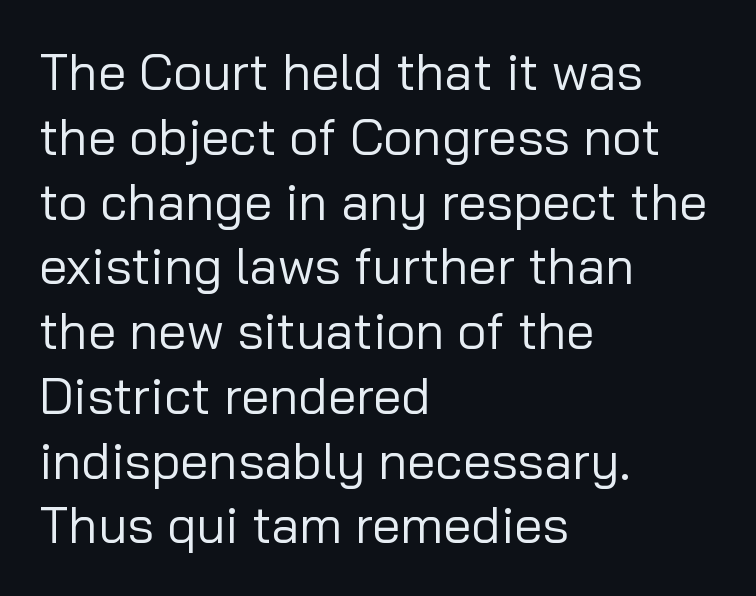
Q: Is the text bold? A: No.
Q: Is the text italic (slanted)? A: No, it is upright.
Q: Is the typeface a serif or a sans-serif typeface? A: Sans-serif.
Q: Is the text underlined? A: No.
Q: How is the paragraph aligned? A: Left-aligned.
Q: Is the spacing between letters normal or unusually wide? A: Normal.
Q: Is the spacing between lines tight, normal or loose? A: Normal.
Q: Width (condensed, normal, or wide)? A: Normal.
Q: Stroke contrast? A: Low.
Q: x-height? A: Medium.
Q: Monospaced? A: No.
